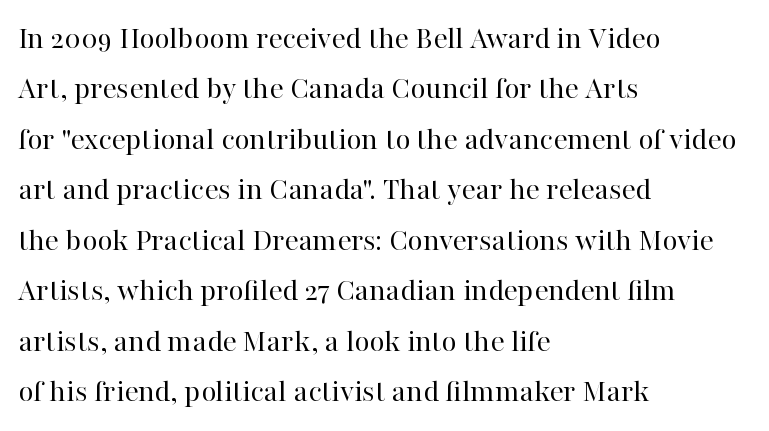
The face used here is seriffed, in the tradition of book romans. Is the stroke heavy? The answer is a plain regular-or-lighter. Upright lettering throughout. This sample has the flowing, uneven cadence of proportional lettering.
